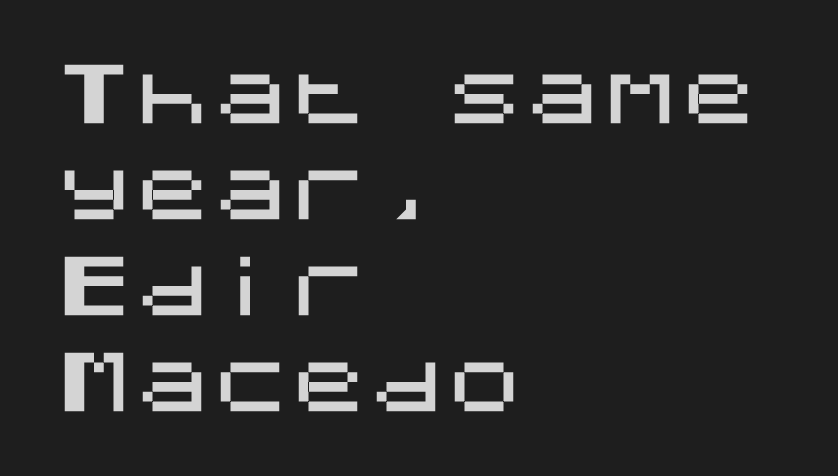
Q: Is the text italic (slanted)? A: No, it is upright.
Q: Is the typeface a serif or a sans-serif typeface? A: Sans-serif.
Q: Is the text underlined? A: No.
Q: How is the paragraph aligned? A: Left-aligned.
Q: Is the spacing between letters normal or unusually wide? A: Normal.
Q: Width (condensed, normal, or wide)? A: Normal.
Q: Stroke contrast? A: Medium.
Q: x-height? A: Large.
